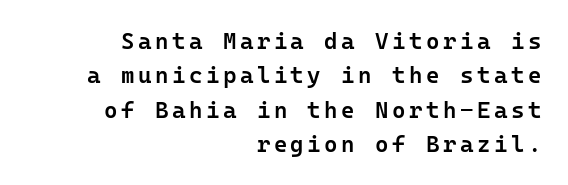
The image shows 23 px text type, upright; set right-aligned, normal line spacing (1.49x), not underlined.
